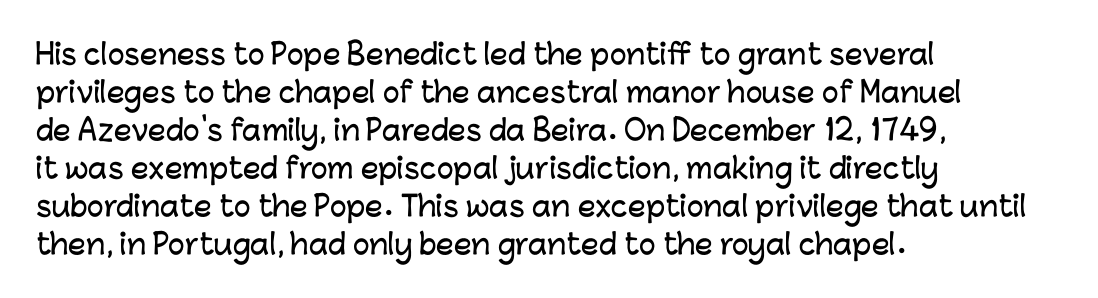
The image shows 28 px sans-serif type, upright; set left-aligned, normal line spacing (1.36x), normal letter spacing, not underlined; low stroke contrast and a medium x-height.
